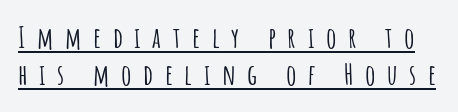
Check the space under the baseline: a stroke is drawn there. The typography opts for an upright posture over an oblique one. Regarding leading, the lines here are spaced in the standard way. Between one letter and the next there's a generous, obvious gap. Proportional: the letters do not fall into vertical columns.
